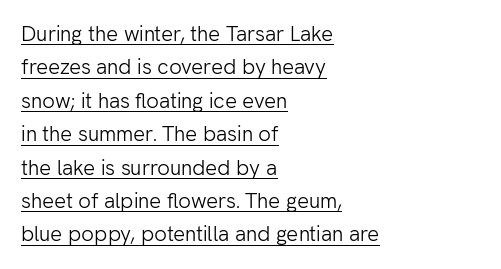
Notice how the stems are strictly vertical — no italics here. Does the leading feel generous? No, just average. How are the letters spaced? Ordinarily, with no added tracking. Is the block centered? No — it sits flush against the left margin.
